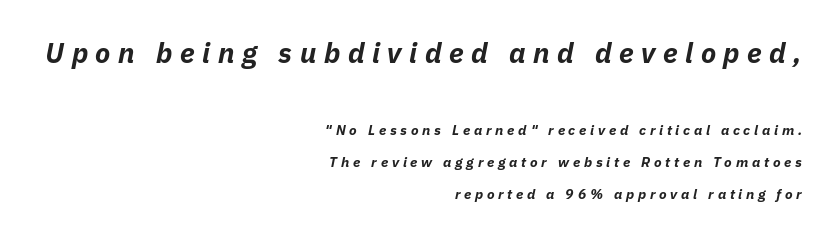
The image shows 28 px bold type, italic (leaning right); set right-aligned, loose line spacing (2.28x), unusually wide letter spacing (+0.27 em), not underlined; the first (top) block is 2.0x larger; low stroke contrast and a medium x-height.
